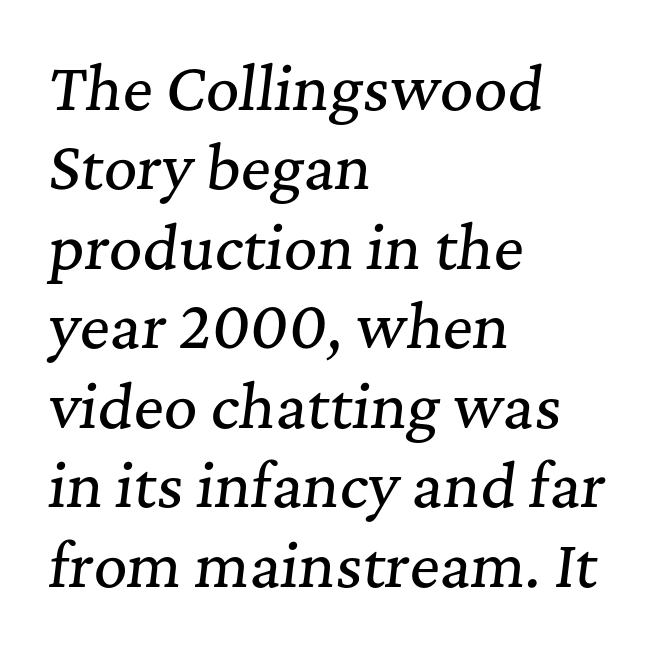
Q: Is the text italic (slanted)? A: Yes, it leans right by about 7 degrees.
Q: Is the typeface a serif or a sans-serif typeface? A: Serif.
Q: Is the text underlined? A: No.
Q: How is the paragraph aligned? A: Left-aligned.
Q: Is the spacing between letters normal or unusually wide? A: Normal.
Q: Is the spacing between lines tight, normal or loose? A: Normal.
Q: Width (condensed, normal, or wide)? A: Normal.
Q: Stroke contrast? A: Medium.
Q: x-height? A: Medium.
Q: Monospaced? A: No.
